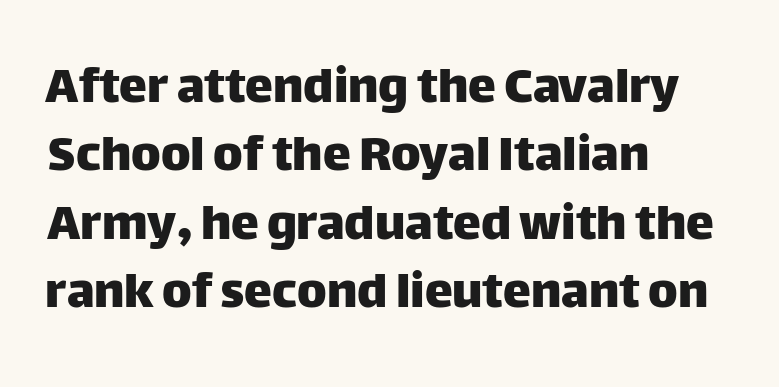
{"serif": "no", "italic": "no", "width": "normal", "stroke_contrast": "low", "x_height": "large", "monospaced": "no", "underline": "no", "align": "left", "line_spacing_ratio": 1.22, "letter_spacing": "normal", "letter_spacing_em": 0.0, "glyph_px": 56}
